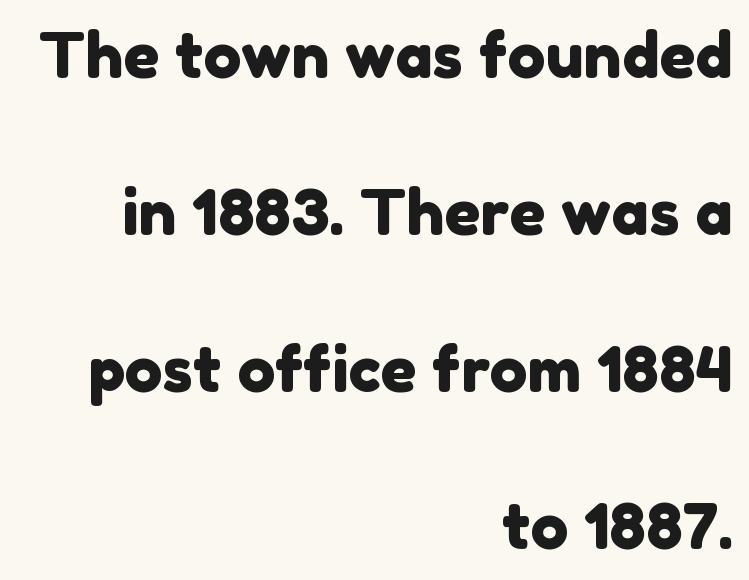
Q: Is the typeface a serif or a sans-serif typeface? A: Sans-serif.
Q: Is the text underlined? A: No.
Q: How is the paragraph aligned? A: Right-aligned.
Q: Is the spacing between letters normal or unusually wide? A: Normal.
Q: Is the spacing between lines tight, normal or loose? A: Loose.
Q: Width (condensed, normal, or wide)? A: Normal.
Q: Stroke contrast? A: Low.
Q: x-height? A: Medium.
Q: Monospaced? A: No.
